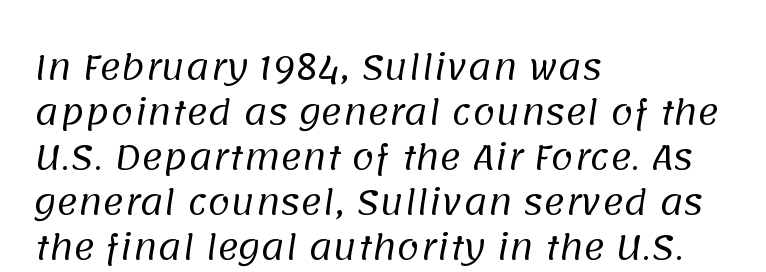
Check the space under the baseline: it is left empty. The paragraph has a hard left edge and a soft right edge. Nope, no serifs anywhere on these letters. Think of a printed novel: that variable character pitch is what you see here. On a weight scale, this lands at 450 or below. Vertically, the passage feels balanced, rows spaced as you'd expect.
